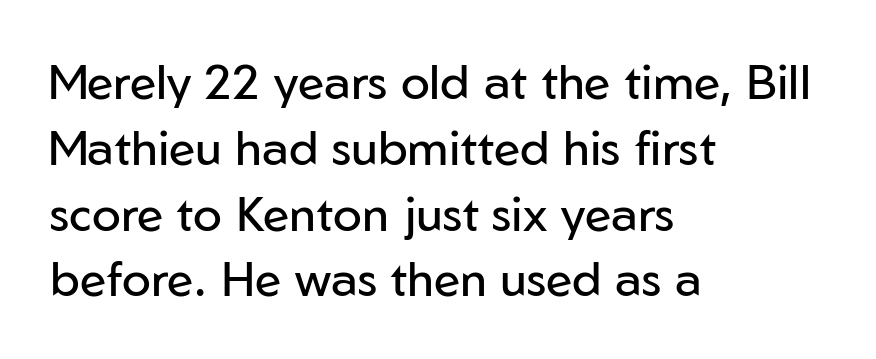
{"serif": "no", "italic": "no", "bold": "no", "weight": "regular", "width": "normal", "stroke_contrast": "low", "x_height": "medium", "monospaced": "no", "underline": "no", "align": "left", "line_spacing": "normal", "line_spacing_ratio": 1.37, "letter_spacing": "normal", "letter_spacing_em": 0.0, "glyph_px": 48}
